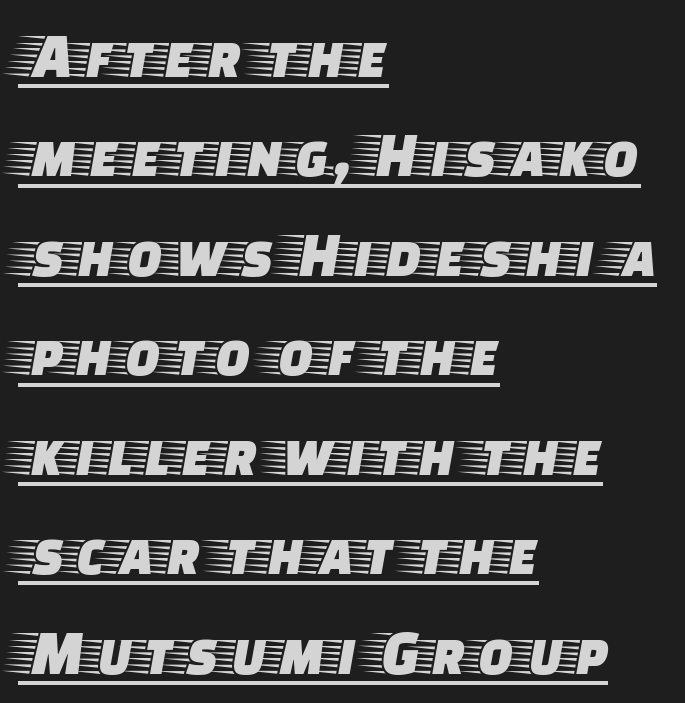
Vertical spacing — default. Looks like regular typesetting: each glyph gets only the width it needs. Small tapered or slab feet sit at the stroke ends, so this counts as serif. Each line starts at the same left margin while the right side varies.
